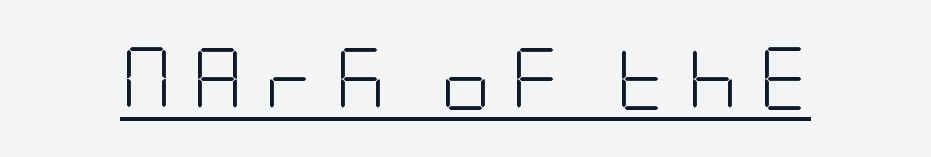
The cut favours lightness, reaching ordinary text weight at its darkest. In terms of letterform style, serifs are entirely absent. Here the glyphs are tracked loosely, breaking word shapes into spaced letters. Quick note: underline on. Every character sits straight up, as roman type does.
